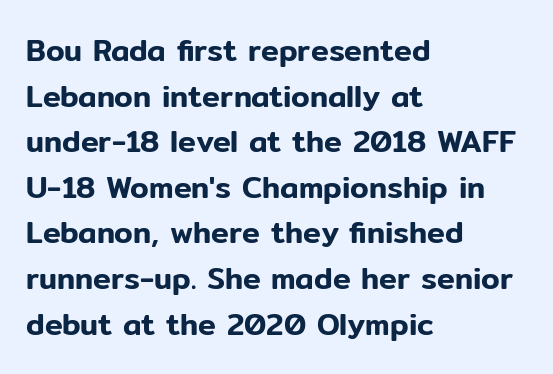
Q: Is the text italic (slanted)? A: No, it is upright.
Q: Is the typeface a serif or a sans-serif typeface? A: Sans-serif.
Q: Is the text underlined? A: No.
Q: How is the paragraph aligned? A: Left-aligned.
Q: Is the spacing between letters normal or unusually wide? A: Normal.
Q: Is the spacing between lines tight, normal or loose? A: Normal.
Q: Width (condensed, normal, or wide)? A: Normal.
Q: Stroke contrast? A: Low.
Q: x-height? A: Medium.
Q: Monospaced? A: No.
